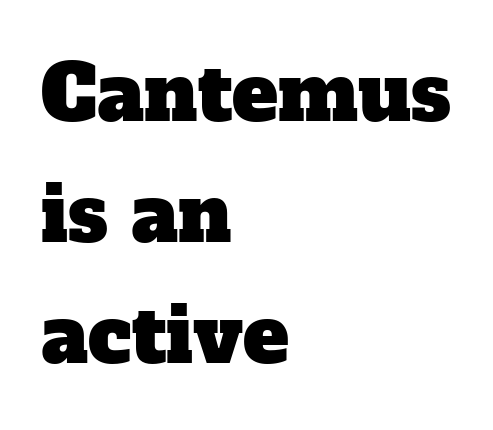
The image shows 77 px serif type; set left-aligned, normal line spacing (1.57x), normal letter spacing, not underlined; low stroke contrast and a medium x-height.
